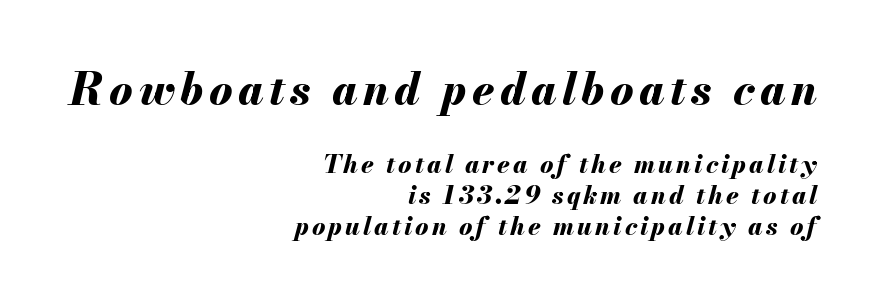
The image shows 44 px bold type, italic (leaning right); set right-aligned, line spacing 1.23x, not underlined; the first (top) block is 1.76x larger; medium stroke contrast and a small x-height.
